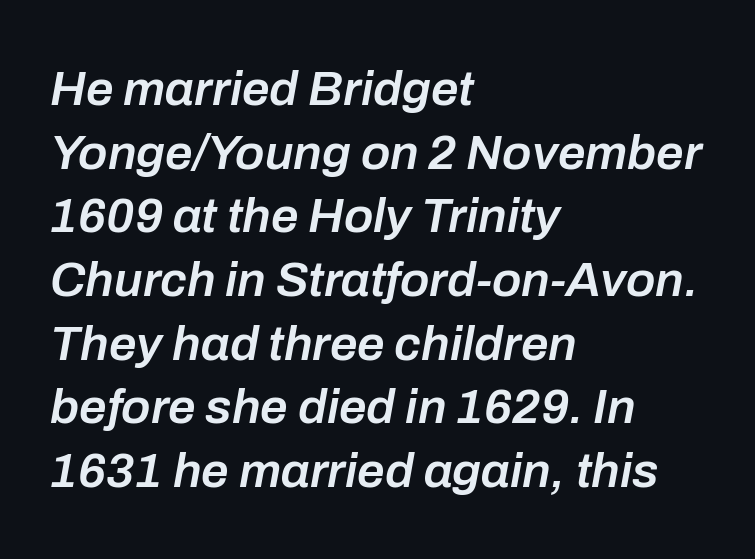
Q: Is the text bold? A: Semi-bold.
Q: Is the text italic (slanted)? A: Yes, it leans right by about 10 degrees.
Q: Is the text underlined? A: No.
Q: How is the paragraph aligned? A: Left-aligned.
Q: Is the spacing between letters normal or unusually wide? A: Normal.
Q: Is the spacing between lines tight, normal or loose? A: Normal.
Q: Width (condensed, normal, or wide)? A: Normal.
Q: Stroke contrast? A: Low.
Q: x-height? A: Medium.
Q: Monospaced? A: No.
